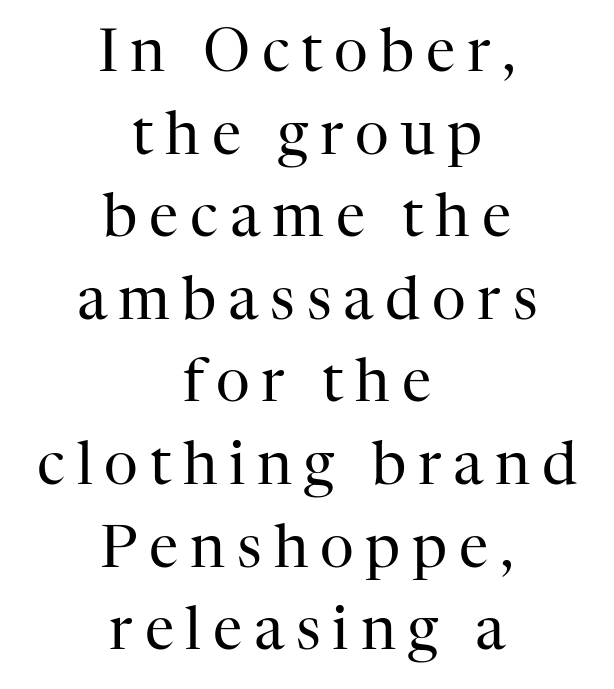
The image shows 59 px regular-weight serif type, upright; set centered, normal line spacing (1.4x), unusually wide letter spacing (+0.2 em), not underlined; high stroke contrast and a medium x-height.
